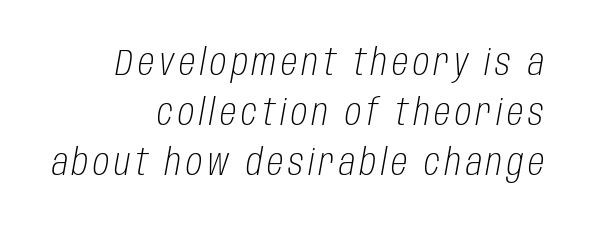
Descenders hang freely into open space. No heavy texture on the line: the type isn't bold. The axis of the letterforms is tilted away from vertical. These lines are rendered in a variable-pitch font. These lines stack with their right ends in a neat column. The rows are spaced the way most documents space them.
